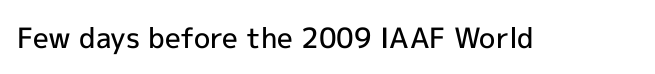
Q: Is the text bold? A: Semi-bold.
Q: Is the text italic (slanted)? A: No, it is upright.
Q: Is the typeface a serif or a sans-serif typeface? A: Sans-serif.
Q: Is the text underlined? A: No.
Q: Is the spacing between letters normal or unusually wide? A: Normal.
Q: Width (condensed, normal, or wide)? A: Normal.
Q: x-height? A: Medium.
Q: Monospaced? A: No.
